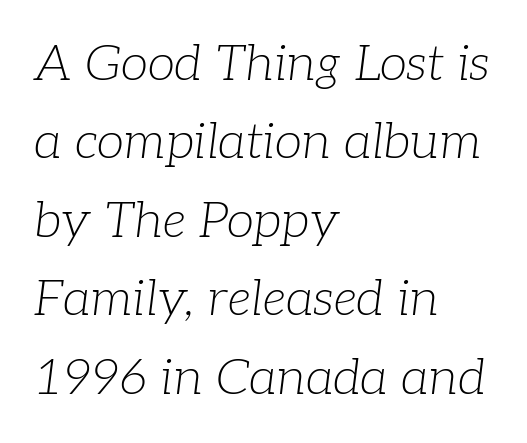
The image shows 50 px light serif type, italic (leaning right); set left-aligned, normal line spacing (1.57x), normal letter spacing, not underlined; low stroke contrast and a medium x-height.
